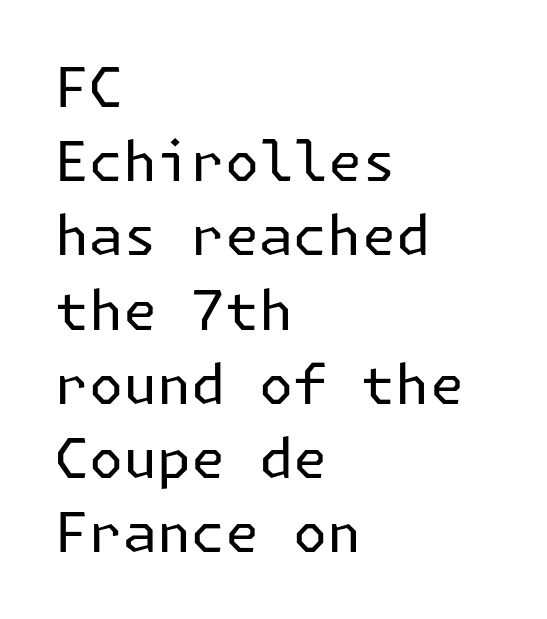
The image shows 55 px regular-weight sans-serif type, upright; set left-aligned, normal line spacing (1.35x), normal letter spacing, not underlined; low stroke contrast and a medium x-height.
